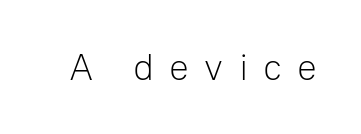
{"serif": "no", "italic": "no", "bold": "no", "weight": "light", "width": "normal", "stroke_contrast": "low", "x_height": "medium", "monospaced": "no", "underline": "no", "letter_spacing": "wide", "letter_spacing_em": 0.41, "glyph_px": 37}
